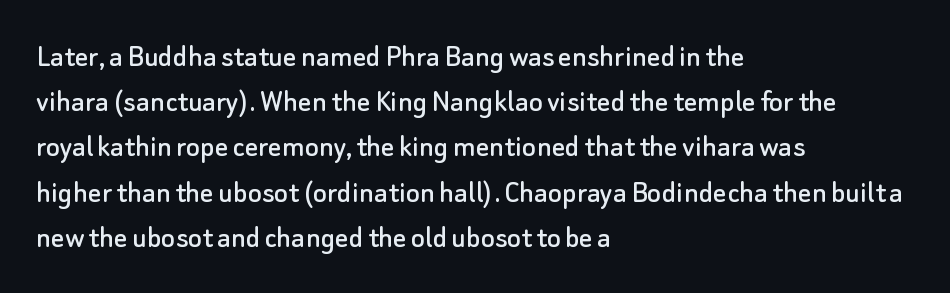
The image shows 33 px sans-serif type, upright; set left-aligned, normal line spacing (1.37x), normal letter spacing, not underlined; low stroke contrast and a small x-height.
